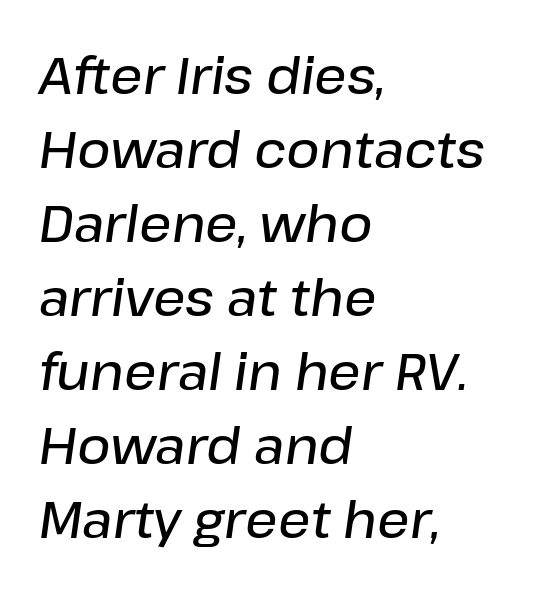
Q: Is the text bold? A: Semi-bold.
Q: Is the text italic (slanted)? A: Yes, it leans right by about 8 degrees.
Q: Is the text underlined? A: No.
Q: How is the paragraph aligned? A: Left-aligned.
Q: Is the spacing between letters normal or unusually wide? A: Normal.
Q: Is the spacing between lines tight, normal or loose? A: Normal.
Q: Width (condensed, normal, or wide)? A: Normal.
Q: Stroke contrast? A: Low.
Q: x-height? A: Medium.
Q: Monospaced? A: No.
